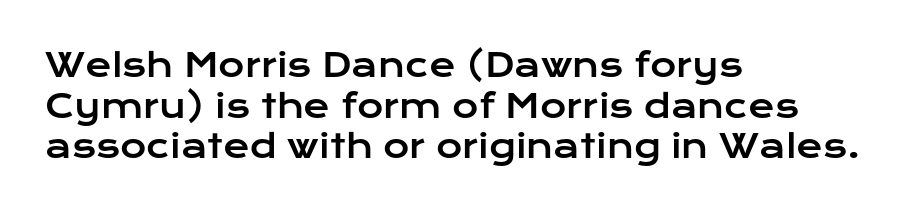
{"serif": "no", "italic": "no", "width": "wide", "stroke_contrast": "low", "x_height": "medium", "monospaced": "no", "underline": "no", "align": "left", "line_spacing": "normal", "line_spacing_ratio": 1.27, "letter_spacing": "normal", "letter_spacing_em": 0.0, "glyph_px": 32}
